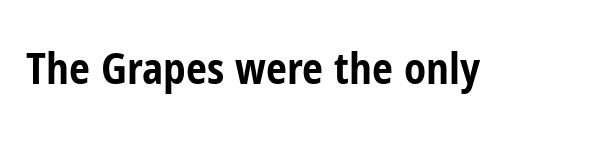
The image shows 42 px bold, condensed sans-serif type, upright; set normal letter spacing, not underlined; low stroke contrast and a medium x-height.
